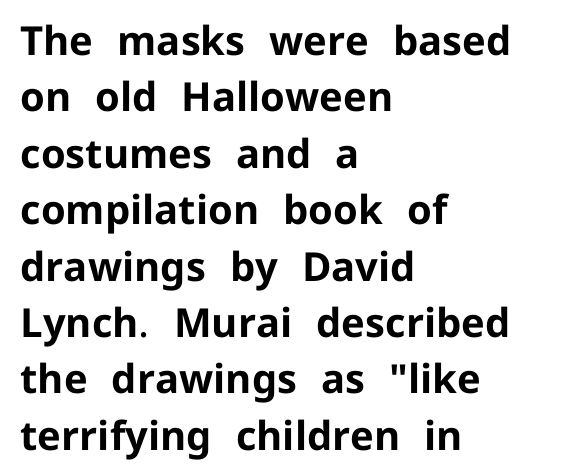
The rendering uses natural spacing where letterforms have individual widths. How heavy is the stroke? Heavy — this is a bold. The baseline area is clear. Normally led — the rows are evenly, conventionally spaced. Observe the ordinary spacing: letters are neighbours, not strangers.
